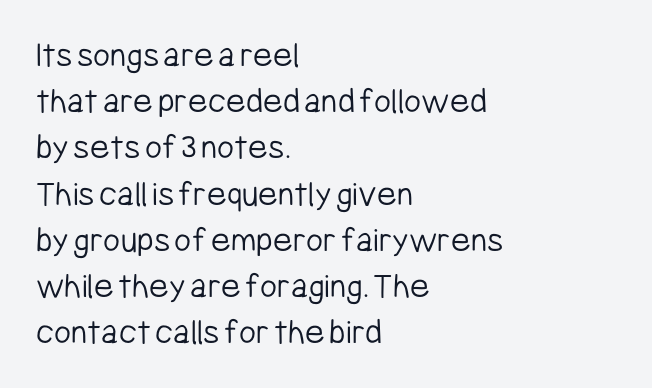
Q: Is the text bold? A: No.
Q: Is the text italic (slanted)? A: No, it is upright.
Q: Is the typeface a serif or a sans-serif typeface? A: Sans-serif.
Q: Is the text underlined? A: No.
Q: How is the paragraph aligned? A: Left-aligned.
Q: Is the spacing between letters normal or unusually wide? A: Normal.
Q: Is the spacing between lines tight, normal or loose? A: Normal.
Q: Width (condensed, normal, or wide)? A: Condensed.
Q: Stroke contrast? A: Low.
Q: x-height? A: Medium.
Q: Monospaced? A: No.
